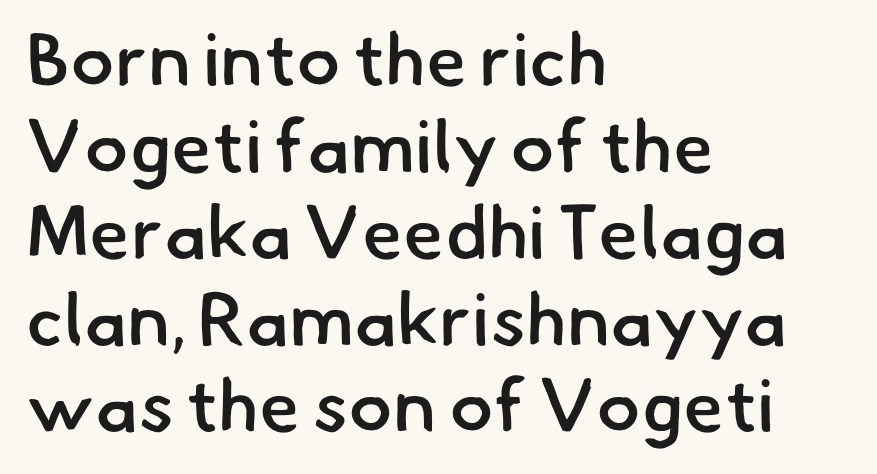
This sample has the flowing, uneven cadence of proportional lettering. The type family on display is of the sans-serif kind. Rule under the text: the space is simply empty. A fair bit of extra ink — the face is semibold, not bold. Where is the straight margin? On the left.
